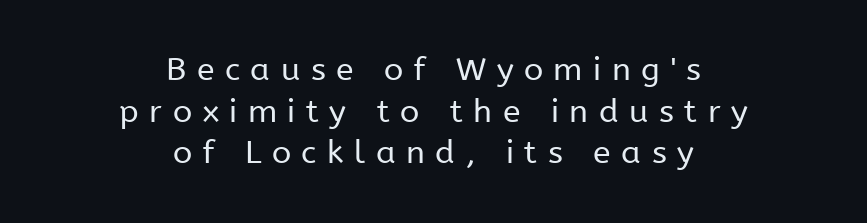
What kind of face is this? One without serifs — a sans. Summary of weight: not heavy and not bold. Note the varied advance widths — an 'i' is clearly narrower than an 'm'. Letters rest on an invisible, unmarked baseline. The font's upright variant was chosen for this text. In terms of leading, this rendering sits right in the middle.
